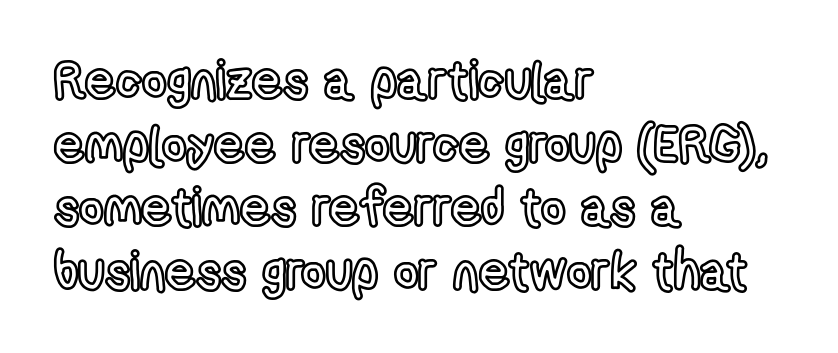
Each row of text sits above clean, open space. There is no visible air inserted between adjacent glyphs. Notice how the stems are strictly vertical — no italics here. The compositor pushed each line to the left boundary.
